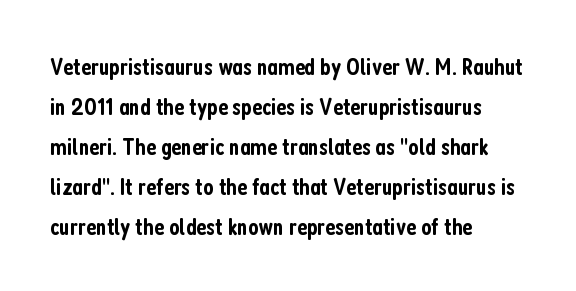
{"italic": "no", "bold": "semi", "underline": "no", "align": "left", "line_spacing": "normal", "line_spacing_ratio": 1.6, "letter_spacing": "normal", "letter_spacing_em": 0.0, "glyph_px": 25}
